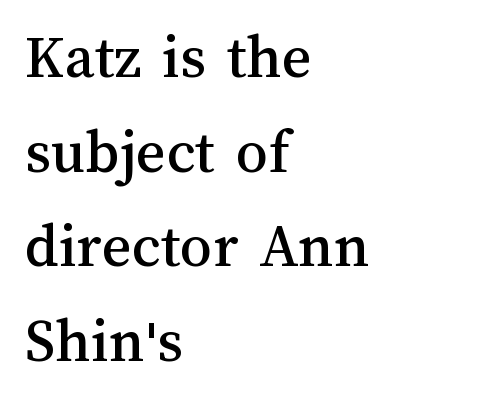
The vertical gap from one line to the next is medium. Just letters on the line, the space beneath them empty. Layout note: lines flush left. Unlike italic type, these characters show no tilt at all. Here the glyphs are tracked normally, forming tight word shapes. Do the characters align in a grid? No, the font is proportional.
